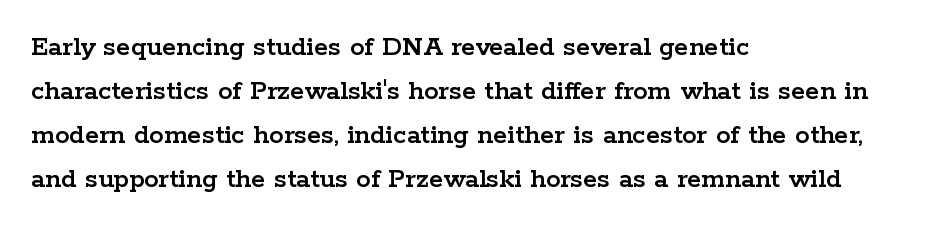
{"serif": "yes", "italic": "no", "width": "wide", "stroke_contrast": "low", "x_height": "medium", "monospaced": "no", "underline": "no", "align": "left", "line_spacing": "normal", "line_spacing_ratio": 1.52, "letter_spacing": "normal", "letter_spacing_em": 0.0, "glyph_px": 29}
